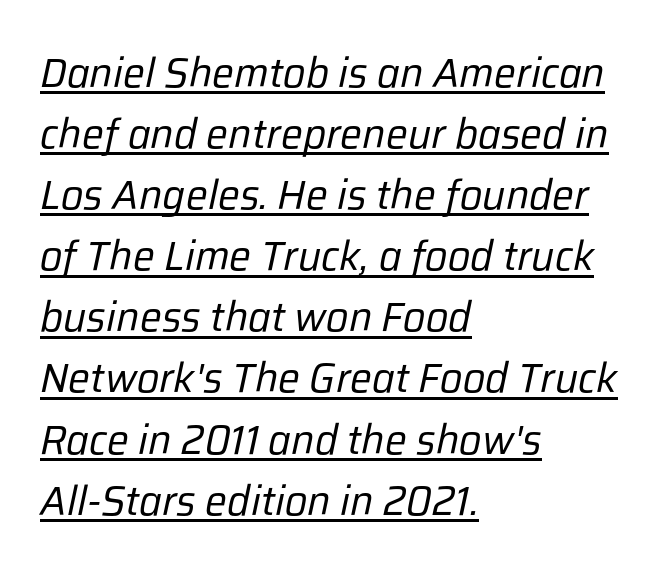
Between one letter and the next there's only the usual sliver of space. Weight: regular or lighter. Layout note: lines flush left. This is oblique type, the kind used for emphasis or titles. Note the varied advance widths — an 'i' is clearly narrower than an 'm'.
